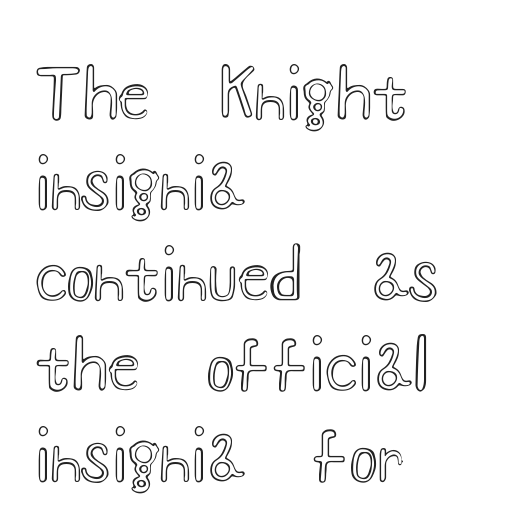
The image shows 67 px wide type, upright; set left-aligned, normal line spacing (1.35x), normal letter spacing, not underlined; a small x-height.
